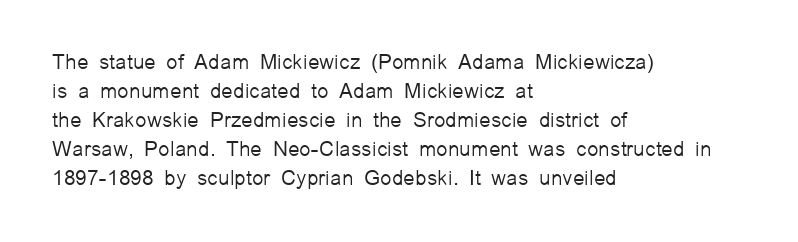
Q: Is the text bold? A: No.
Q: Is the text italic (slanted)? A: No, it is upright.
Q: Is the text underlined? A: No.
Q: How is the paragraph aligned? A: Left-aligned.
Q: Is the spacing between letters normal or unusually wide? A: Normal.
Q: Is the spacing between lines tight, normal or loose? A: Normal.
